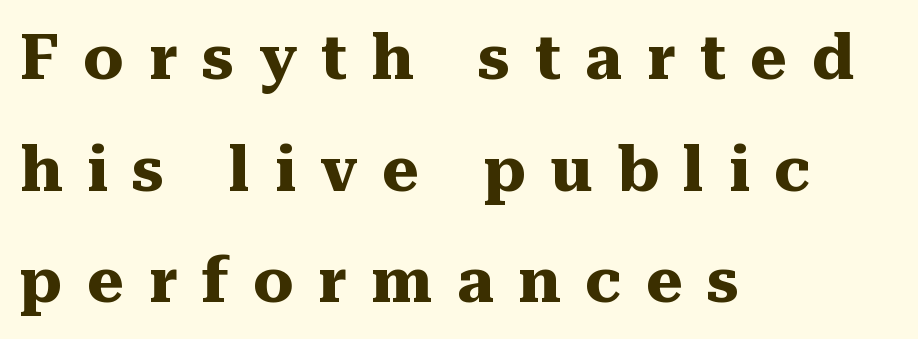
The tracking reads as deliberately expanded to a designer's eye. Underline: absent. Line starts are locked; line ends wander. A typesetter would label this face a serif.
